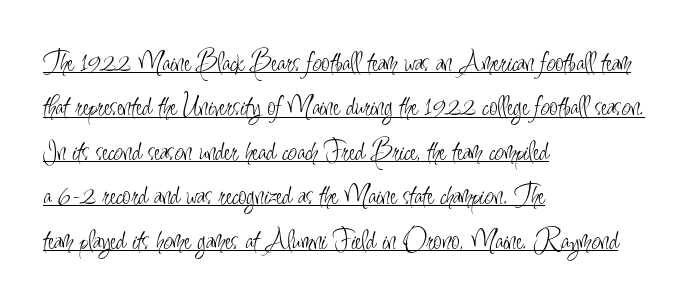
Descenders here cross a horizontal rule under the line. This is not heavy type; no bold has been used. The leading is moderate, giving the passage an even texture. The rendering keeps characters at their native spacing. Reading down the block, your eye returns to a fixed left position each line.
